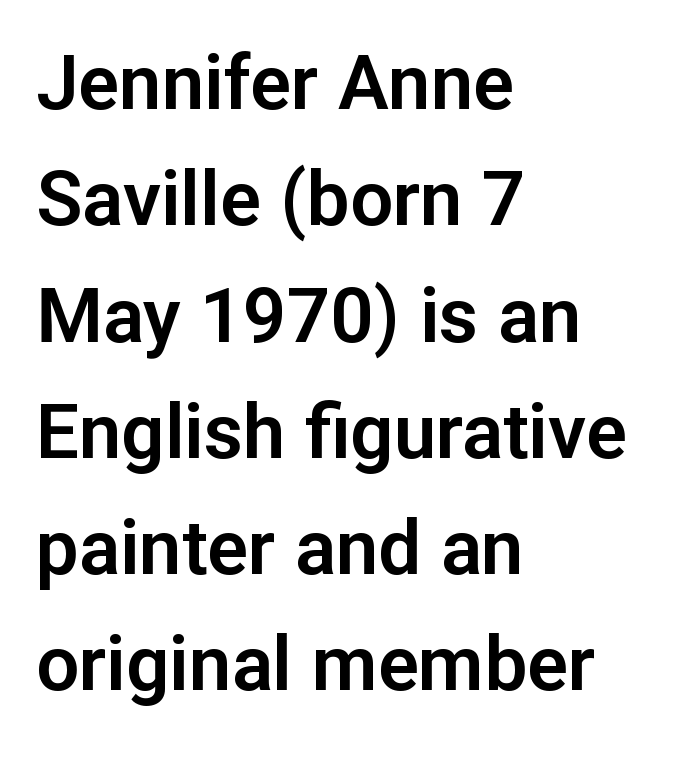
{"serif": "no", "italic": "no", "width": "normal", "stroke_contrast": "low", "x_height": "medium", "monospaced": "no", "underline": "no", "align": "left", "line_spacing": "normal", "line_spacing_ratio": 1.53, "letter_spacing": "normal", "letter_spacing_em": 0.0, "glyph_px": 76}
